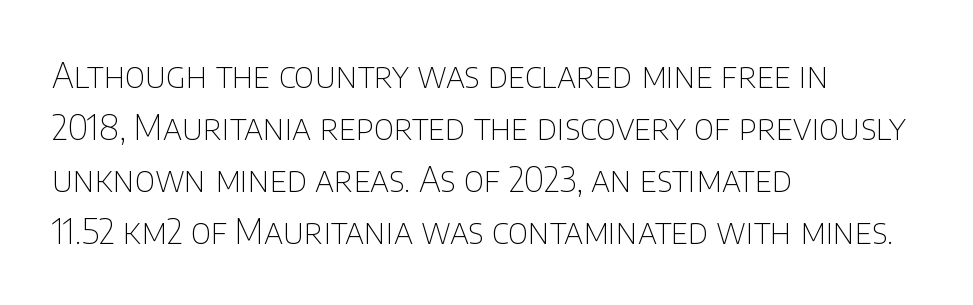
The image shows 34 px thin sans-serif type, upright; set left-aligned, normal line spacing (1.53x), normal letter spacing, not underlined; low stroke contrast and a large x-height.
